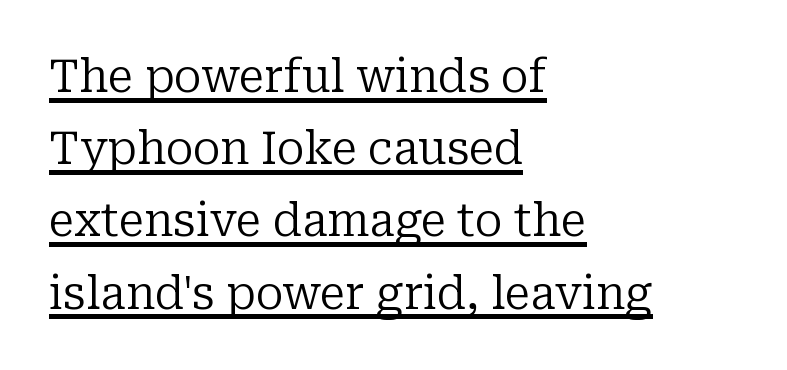
The image shows 46 px regular-weight serif type, upright; set left-aligned, normal line spacing (1.57x), normal letter spacing, underlined; low stroke contrast and a medium x-height.
